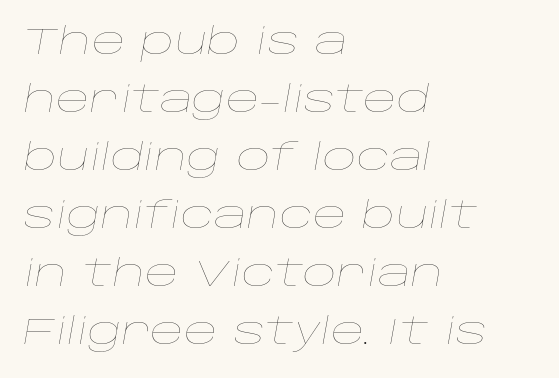
The letters are slanted; this is an italic face. Compared with a centered layout, this one pins lines to the left instead. Unbolded letterforms with no extra heft. Do the characters align in a grid? No, the font is proportional. Line spacing here is normal. Nobody touched the tracking dial on this one.
